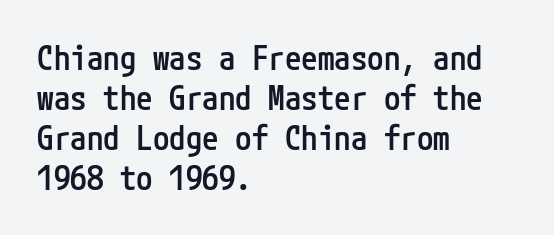
{"serif": "no", "italic": "no", "bold": "semi", "weight": "semibold", "width": "condensed", "stroke_contrast": "low", "x_height": "medium", "underline": "no", "align": "left", "line_spacing_ratio": 1.21, "letter_spacing": "normal", "letter_spacing_em": 0.0, "glyph_px": 33}
